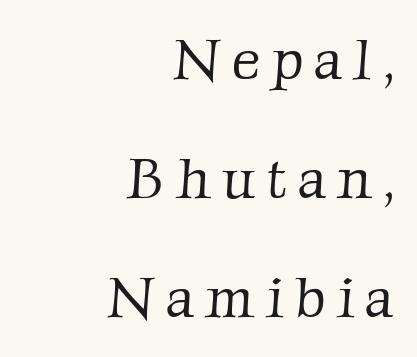
The image shows 57 px light serif type; set right-aligned, loose line spacing (2.09x), not underlined; low stroke contrast and a medium x-height.
